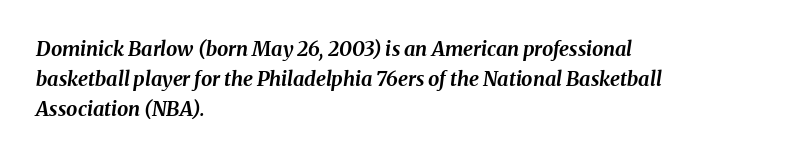
Q: Is the text bold? A: Yes.
Q: Is the text italic (slanted)? A: Yes, it leans right by about 8 degrees.
Q: Is the text underlined? A: No.
Q: How is the paragraph aligned? A: Left-aligned.
Q: Is the spacing between letters normal or unusually wide? A: Normal.
Q: Is the spacing between lines tight, normal or loose? A: Normal.
